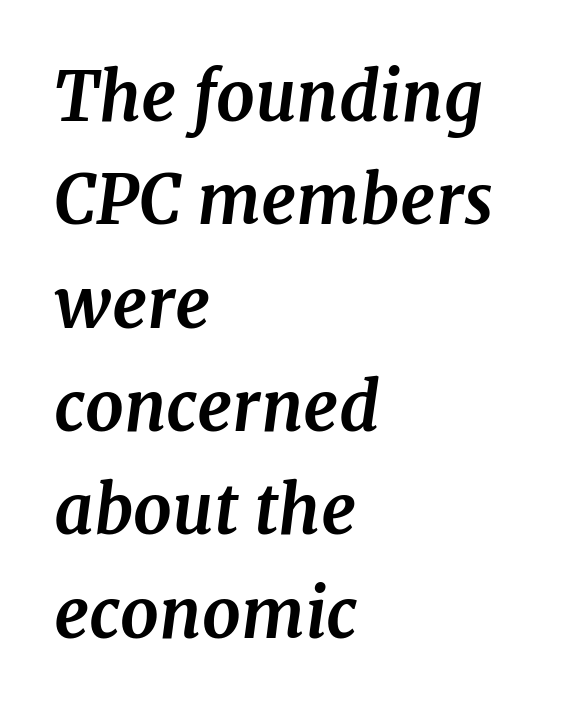
{"serif": "yes", "italic": "yes", "lean": "right", "slant_degrees": 7, "bold": "yes", "weight": "bold", "width": "normal", "stroke_contrast": "medium", "x_height": "medium", "monospaced": "no", "underline": "no", "align": "left", "line_spacing": "normal", "line_spacing_ratio": 1.52, "letter_spacing": "normal", "letter_spacing_em": 0.0, "glyph_px": 68}
